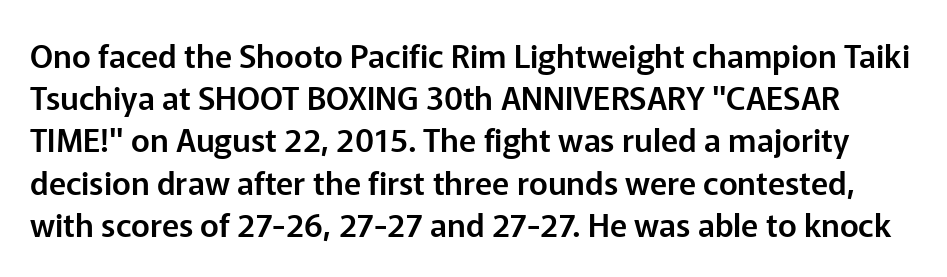
Glyph-to-glyph distance matches everyday printed text. Spacing verdict: proportional, widths tailored to each character. Letters rest on an invisible, unmarked baseline. Unlike a traditional serif, this face leaves its strokes unadorned. One glance says typical: line gaps are just what's usual.
